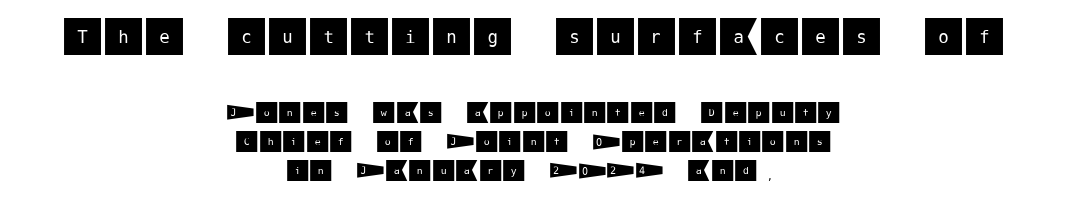
{"serif": "no", "italic": "no", "width": "normal", "stroke_contrast": "medium", "x_height": "large", "underline": "no", "align": "center", "line_spacing_ratio": 1.21, "letter_spacing": "normal", "letter_spacing_em": 0.0, "larger_block": "first", "size_ratio": 1.75, "glyph_px": 42}
